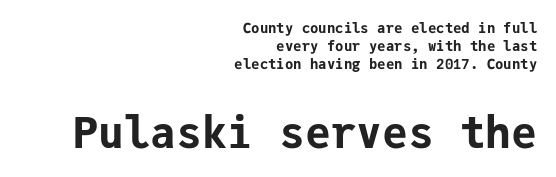
These lines are set flush right with a ragged left edge. Inter-character spacing is left at the font's built-in metrics. Designer's note — italics off, roman on. Typographically, this falls in the sans-serif category.
